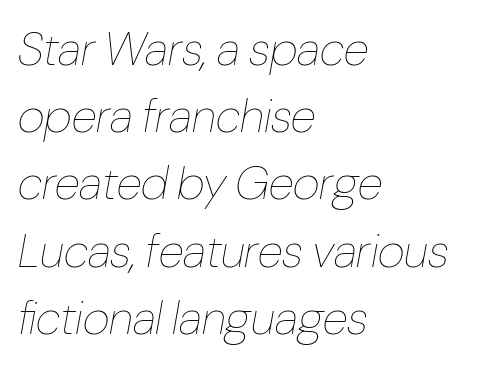
Q: Is the text bold? A: No.
Q: Is the text italic (slanted)? A: Yes, it leans right by about 10 degrees.
Q: Is the text underlined? A: No.
Q: How is the paragraph aligned? A: Left-aligned.
Q: Is the spacing between letters normal or unusually wide? A: Normal.
Q: Is the spacing between lines tight, normal or loose? A: Normal.
Q: Width (condensed, normal, or wide)? A: Condensed.
Q: Stroke contrast? A: Low.
Q: x-height? A: Medium.
Q: Monospaced? A: No.
